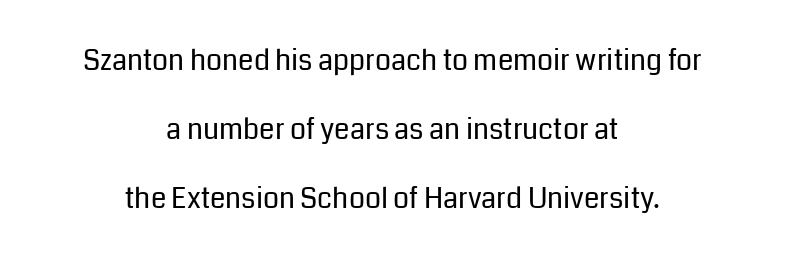
No letter is thick-stroked: the sample isn't bold. Only glyphs here, with clear space below each row. Widely set lines give the paragraph a tall, airy silhouette. Each letter's strokes conclude bluntly, with no projecting serifs. The letters stand upright; this is a roman face. The type is set solid horizontally, with unmodified tracking.
